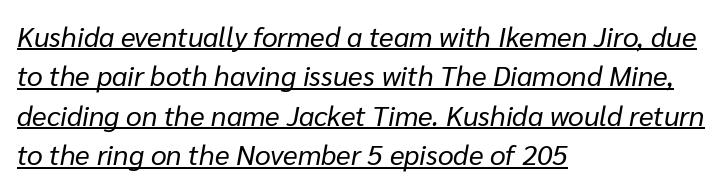
Q: Is the text bold? A: No.
Q: Is the text italic (slanted)? A: Yes, it leans right by about 10 degrees.
Q: Is the text underlined? A: Yes.
Q: How is the paragraph aligned? A: Left-aligned.
Q: Is the spacing between letters normal or unusually wide? A: Normal.
Q: Is the spacing between lines tight, normal or loose? A: Normal.
Q: Width (condensed, normal, or wide)? A: Normal.
Q: Stroke contrast? A: Low.
Q: x-height? A: Medium.
Q: Monospaced? A: No.
